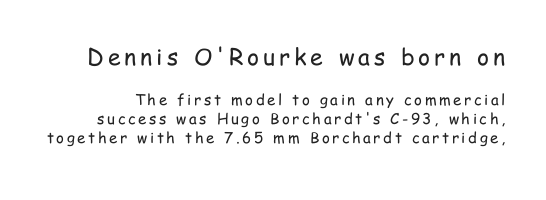
The image shows 23 px text type, upright; set normal line spacing (1.27x), not underlined; the first (top) block is 1.53x larger.
